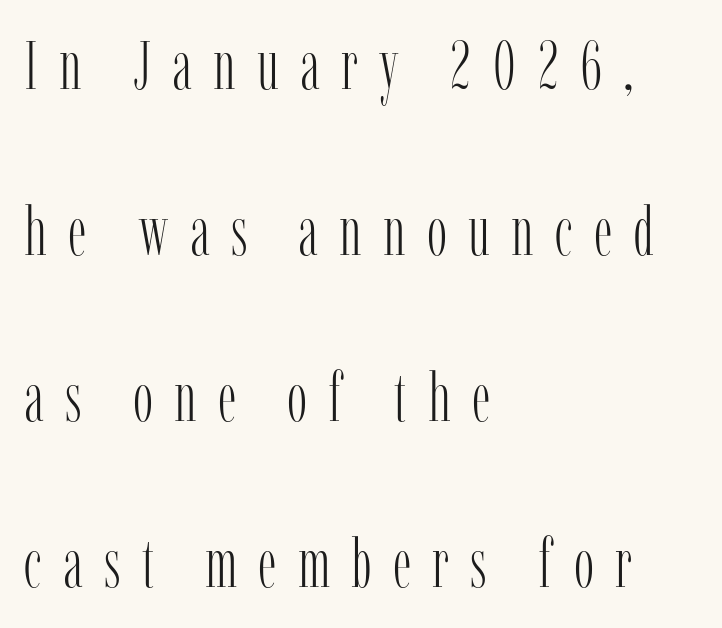
{"serif": "yes", "italic": "no", "bold": "no", "weight": "light", "width": "condensed", "stroke_contrast": "low", "x_height": "medium", "monospaced": "no", "underline": "no", "align": "left", "line_spacing": "loose", "line_spacing_ratio": 2.44, "letter_spacing": "wide", "letter_spacing_em": 0.31, "glyph_px": 68}
